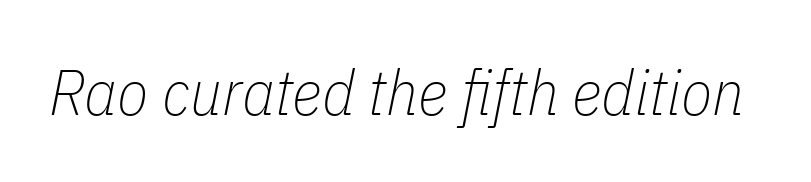
The image shows 64 px thin, condensed type, italic (leaning right); set normal letter spacing, not underlined; low stroke contrast and a medium x-height.
